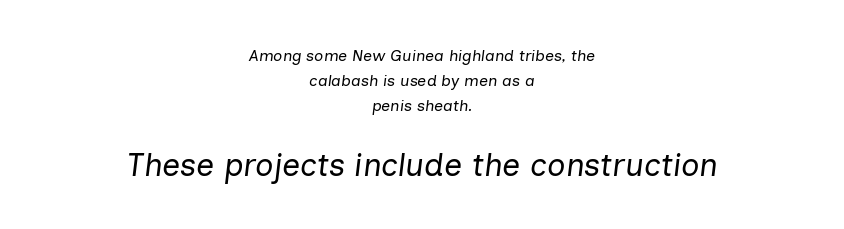
The image shows 32 px regular-weight type, italic (leaning right); set centered, normal line spacing (1.55x), normal letter spacing, not underlined; the second (bottom) block is 2.0x larger; low stroke contrast and a medium x-height.
